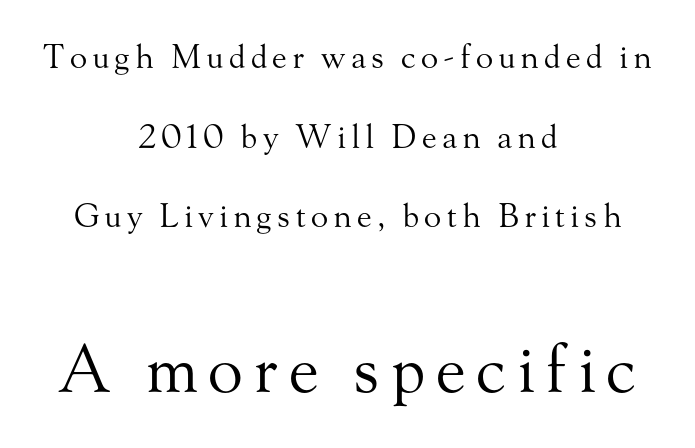
Q: Is the text bold? A: No.
Q: Is the text italic (slanted)? A: No, it is upright.
Q: Is the typeface a serif or a sans-serif typeface? A: Serif.
Q: Is the text underlined? A: No.
Q: How is the paragraph aligned? A: Centered.
Q: Is the spacing between lines tight, normal or loose? A: Loose.
Q: Which block of text is set in a larger size, the first (top) or the second (bottom)? A: The second (bottom) one.
Q: Width (condensed, normal, or wide)? A: Normal.
Q: Stroke contrast? A: Medium.
Q: x-height? A: Small.
Q: Monospaced? A: No.
